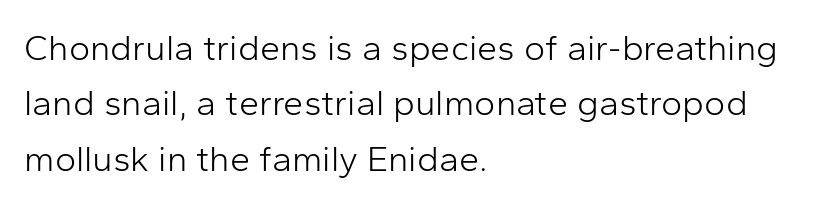
Q: Is the text bold? A: No.
Q: Is the text italic (slanted)? A: No, it is upright.
Q: Is the typeface a serif or a sans-serif typeface? A: Sans-serif.
Q: Is the text underlined? A: No.
Q: How is the paragraph aligned? A: Left-aligned.
Q: Is the spacing between letters normal or unusually wide? A: Normal.
Q: Is the spacing between lines tight, normal or loose? A: Normal.
Q: Width (condensed, normal, or wide)? A: Normal.
Q: Stroke contrast? A: Low.
Q: x-height? A: Medium.
Q: Monospaced? A: No.
